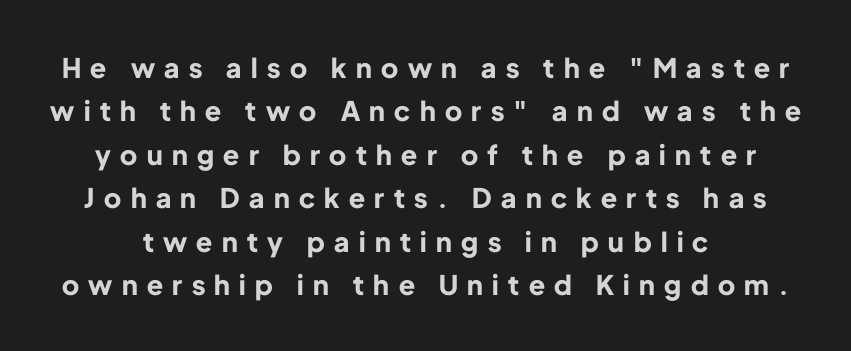
A bare baseline throughout the passage. Its strokes are broad and dark, the hallmark of bold type. Alignment: centered. This sample uses expanded letter spacing, leaving extra air between glyphs. It's the straight-up-and-down kind of type. Regular leading.
